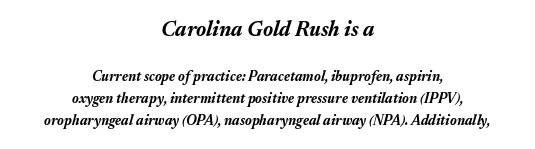
The space beneath each line is pristine and unruled. Here the first block reads like a headline and the second like body copy. These lines carry a lot of weight — the face is fully bold. It's the slanting kind of type. The type is set solid horizontally, with unmodified tracking. The passage shown stacks its lines at a standard gap.
